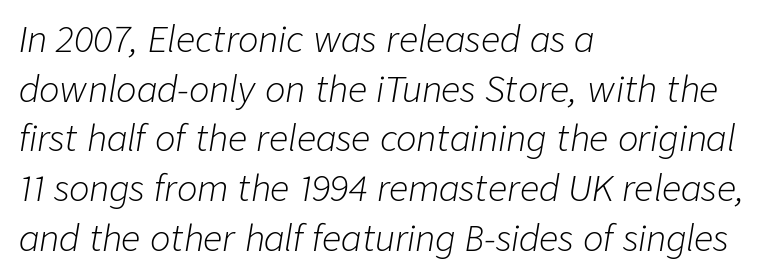
Style check: oblique. This rendering features lettering with no underline. Teacher's note: observe the even left margin — that is flush-left alignment. The tracking reads as untouched default to a designer's eye. Each stroke keeps to a modest, everyday thickness or less. Think of a printed novel: that variable character pitch is what you see here.
